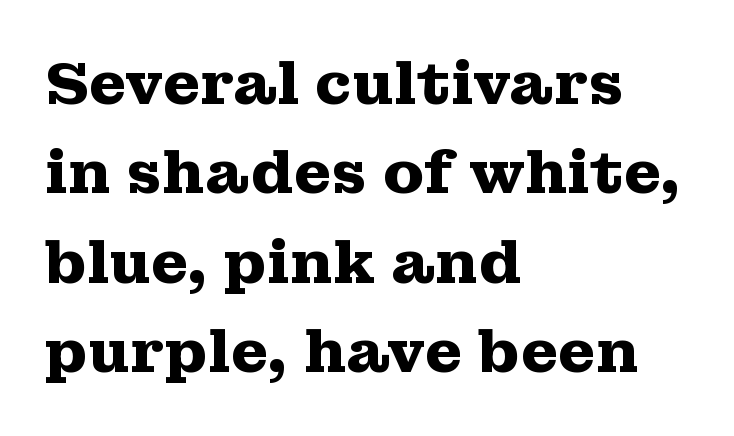
The image shows 60 px heavy, wide serif type, upright; set left-aligned, normal line spacing (1.49x), normal letter spacing, not underlined; medium stroke contrast and a medium x-height.
